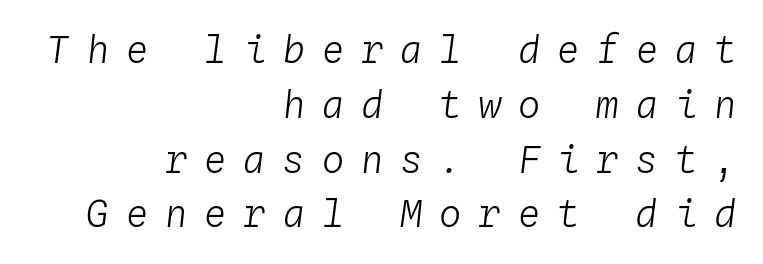
{"italic": "yes", "lean": "right", "slant_degrees": 4, "bold": "no", "weight": "light", "width": "normal", "stroke_contrast": "low", "x_height": "medium", "monospaced": "yes", "underline": "no", "align": "right", "line_spacing": "normal", "line_spacing_ratio": 1.48, "letter_spacing": "wide", "letter_spacing_em": 0.46, "glyph_px": 37}
